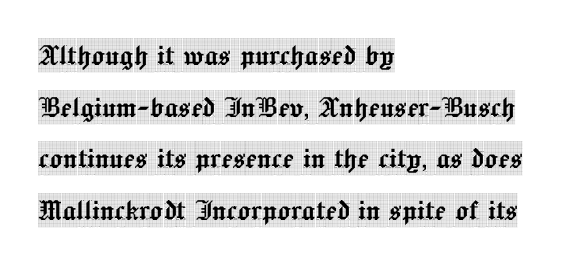
Q: Is the text italic (slanted)? A: No, it is upright.
Q: Is the typeface a serif or a sans-serif typeface? A: Serif.
Q: Is the text underlined? A: No.
Q: How is the paragraph aligned? A: Left-aligned.
Q: Is the spacing between letters normal or unusually wide? A: Normal.
Q: Is the spacing between lines tight, normal or loose? A: Normal.
Q: Width (condensed, normal, or wide)? A: Condensed.
Q: x-height? A: Large.
Q: Monospaced? A: No.
